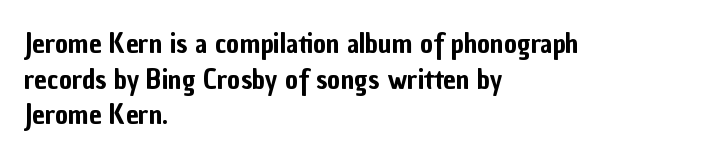
The image shows 28 px condensed sans-serif type, upright; set left-aligned, normal line spacing (1.27x), normal letter spacing, not underlined; low stroke contrast and a medium x-height.
